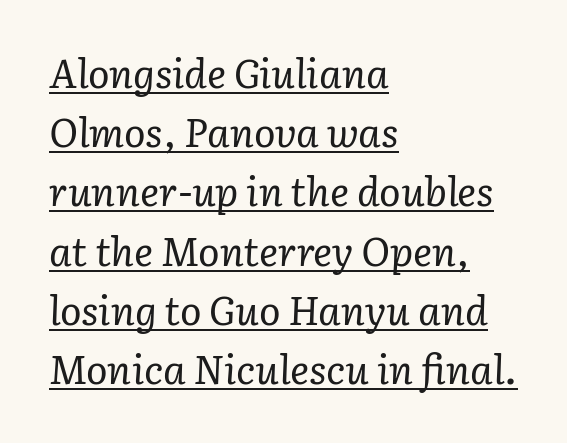
The image shows 40 px regular-weight serif type, italic (leaning right); set left-aligned, normal line spacing (1.48x), normal letter spacing, underlined; low stroke contrast and a medium x-height.
